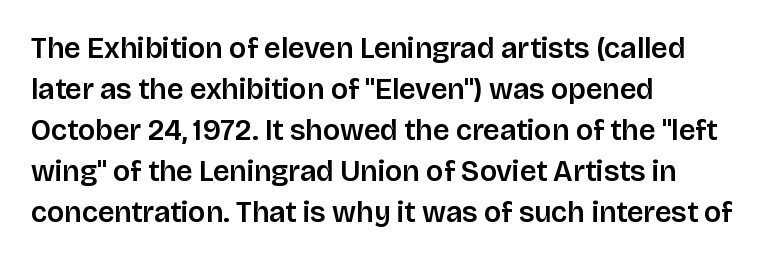
Q: Is the text italic (slanted)? A: No, it is upright.
Q: Is the typeface a serif or a sans-serif typeface? A: Sans-serif.
Q: Is the text underlined? A: No.
Q: How is the paragraph aligned? A: Left-aligned.
Q: Is the spacing between letters normal or unusually wide? A: Normal.
Q: Is the spacing between lines tight, normal or loose? A: Normal.
Q: Width (condensed, normal, or wide)? A: Normal.
Q: Stroke contrast? A: Low.
Q: x-height? A: Large.
Q: Monospaced? A: No.
